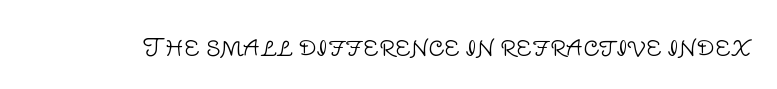
The image shows 24 px text type; set normal letter spacing, not underlined.
